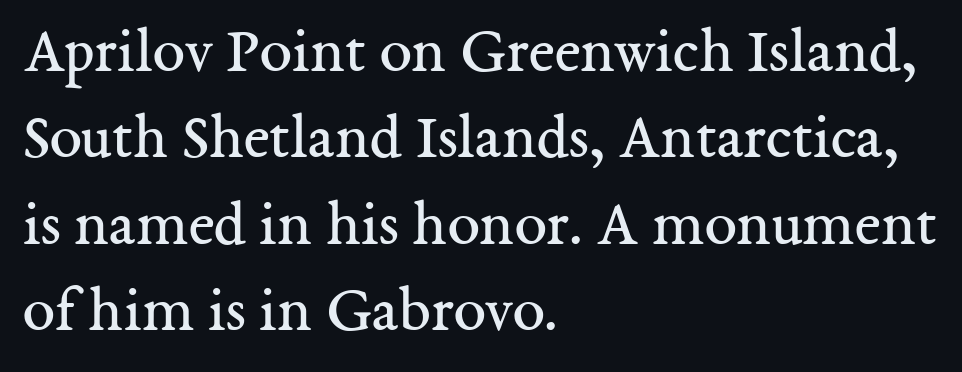
Q: Is the text bold? A: No.
Q: Is the text italic (slanted)? A: No, it is upright.
Q: Is the typeface a serif or a sans-serif typeface? A: Serif.
Q: Is the text underlined? A: No.
Q: How is the paragraph aligned? A: Left-aligned.
Q: Is the spacing between letters normal or unusually wide? A: Normal.
Q: Is the spacing between lines tight, normal or loose? A: Normal.
Q: Width (condensed, normal, or wide)? A: Normal.
Q: Stroke contrast? A: Medium.
Q: x-height? A: Medium.
Q: Monospaced? A: No.
